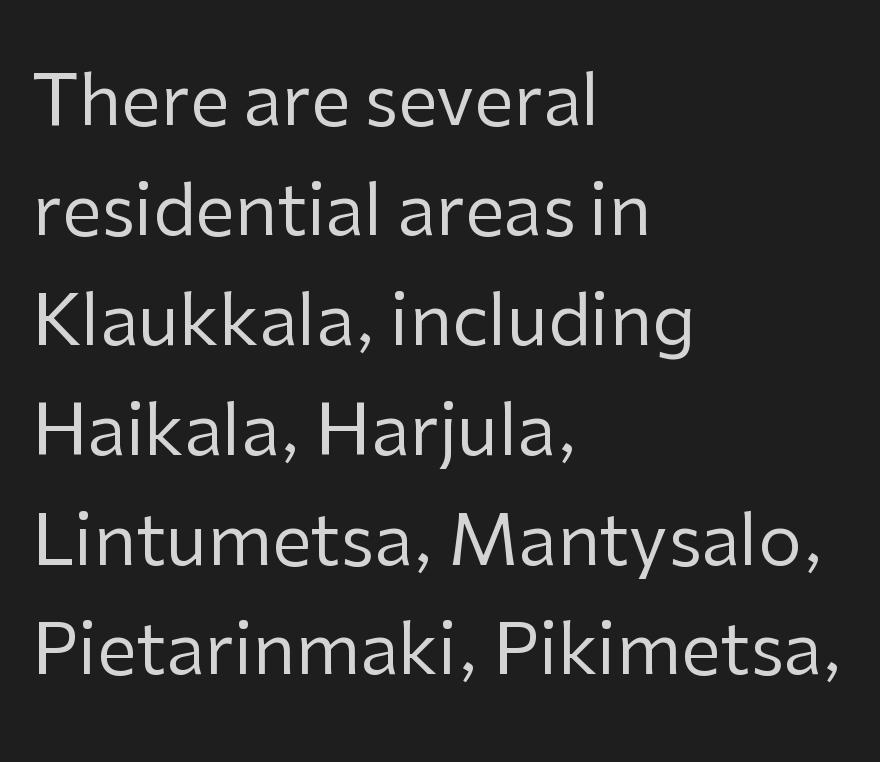
The image shows 70 px regular-weight sans-serif type, upright; set left-aligned, normal line spacing (1.57x), normal letter spacing, not underlined; low stroke contrast and a medium x-height.
